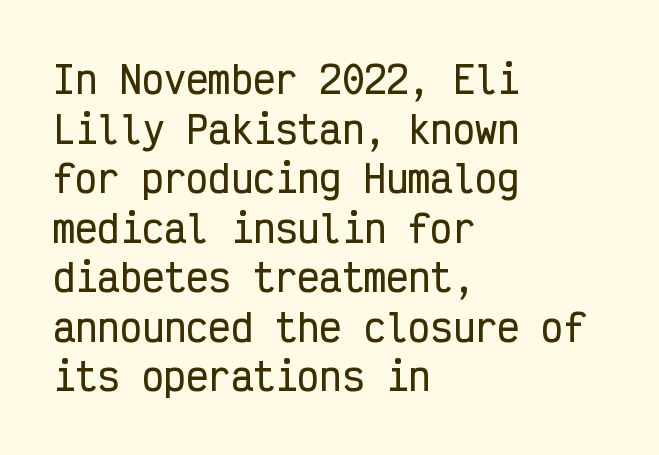
{"serif": "no", "italic": "no", "width": "condensed", "stroke_contrast": "low", "x_height": "medium", "monospaced": "yes", "underline": "no", "align": "left", "line_spacing": "normal", "line_spacing_ratio": 1.34, "letter_spacing": "normal", "letter_spacing_em": 0.0, "glyph_px": 37}
